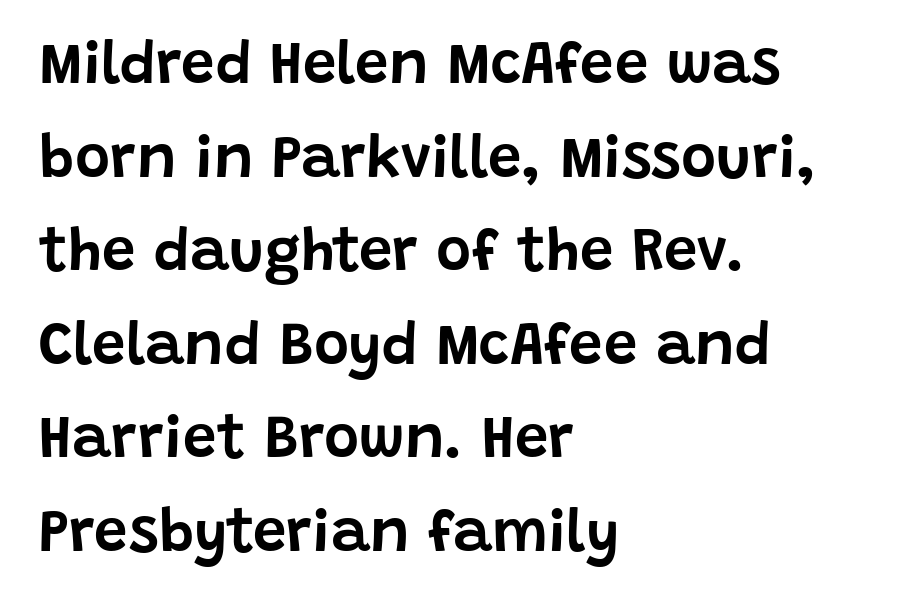
Decoration check: the copy has no underline. A sans-serif font was chosen for this passage. Quick note: interline space is typical. The axis of the letterforms is exactly vertical. You could not count columns in this text — the font is proportionally spaced. Each word holds together tightly as a unit, with standard inter-letter gaps.
